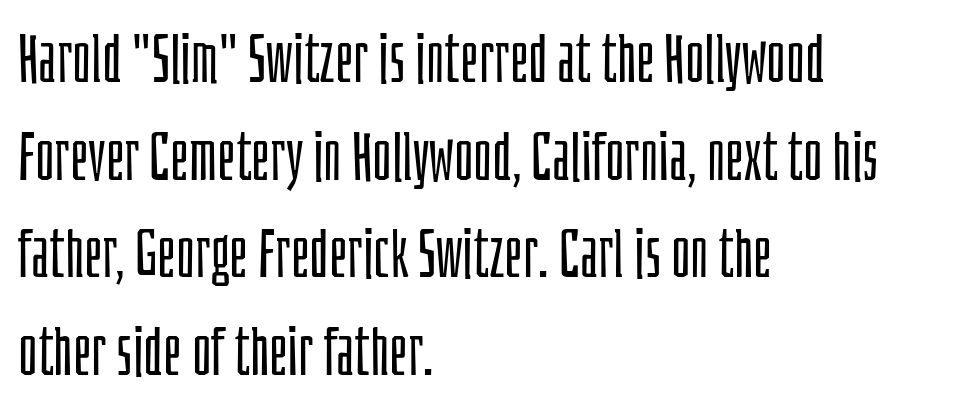
The image shows 66 px light, condensed sans-serif type, upright; set left-aligned, normal line spacing (1.48x), normal letter spacing, not underlined; low stroke contrast and a large x-height.
